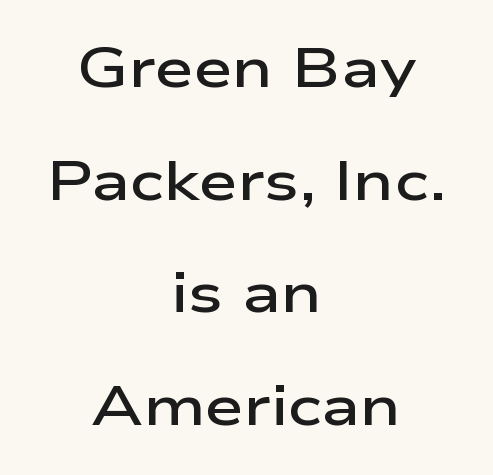
{"serif": "no", "italic": "no", "bold": "semi", "weight": "semibold", "width": "wide", "stroke_contrast": "low", "x_height": "medium", "monospaced": "no", "underline": "no", "align": "center", "line_spacing": "loose", "line_spacing_ratio": 2.01, "letter_spacing": "normal", "letter_spacing_em": 0.0, "glyph_px": 56}
